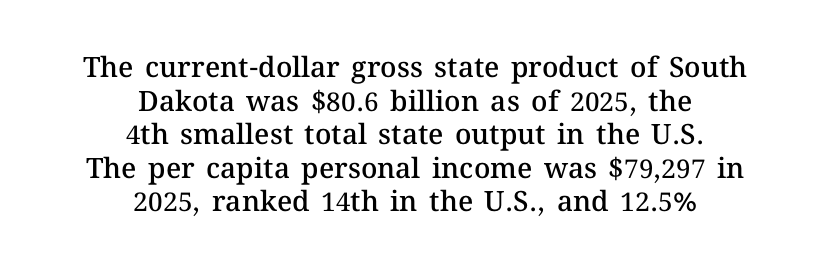
This is roman type, the default non-slanted kind. Horizontally, the lines are justified to the midpoint only. This is moderately heavy type, rendered in semibold. Note the varied advance widths — an 'i' is clearly narrower than an 'm'.
